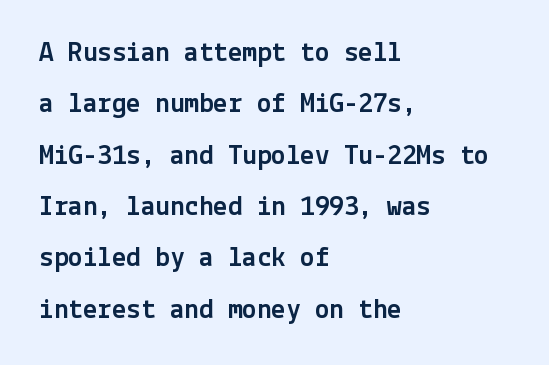
The image shows 29 px sans-serif type, upright; set left-aligned, line spacing 1.77x, normal letter spacing, not underlined; a medium x-height.
